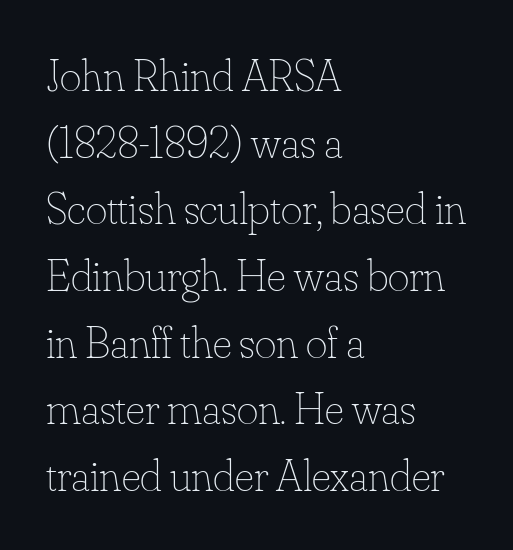
The image shows 46 px thin type, upright; set left-aligned, normal line spacing (1.45x), normal letter spacing, not underlined; low stroke contrast and a small x-height.
